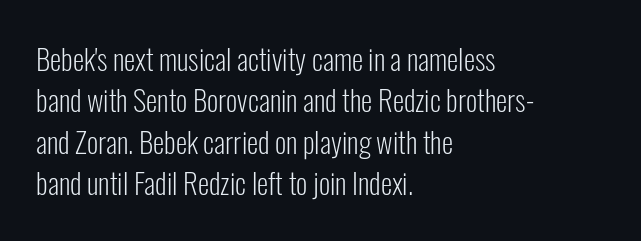
{"serif": "no", "italic": "no", "bold": "no", "weight": "light", "width": "condensed", "stroke_contrast": "low", "x_height": "medium", "monospaced": "no", "underline": "no", "align": "left", "line_spacing": "normal", "line_spacing_ratio": 1.43, "letter_spacing": "normal", "letter_spacing_em": 0.0, "glyph_px": 29}
